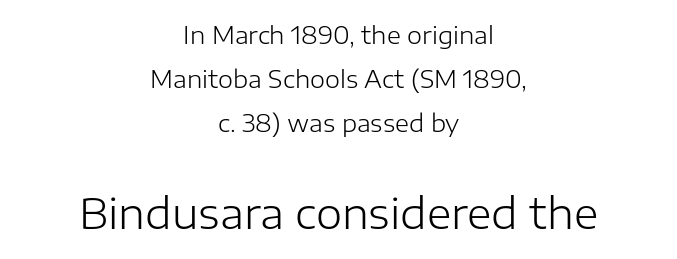
The image shows 42 px light sans-serif type, upright; set centered, line spacing 1.84x, normal letter spacing, not underlined; the second (bottom) block is 1.75x larger; low stroke contrast and a medium x-height.
